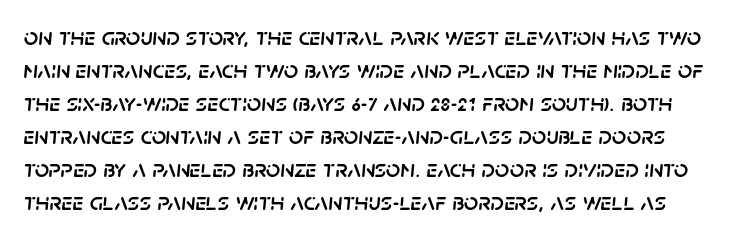
Q: Is the text italic (slanted)? A: Yes, it leans right by about 5 degrees.
Q: Is the text underlined? A: No.
Q: Is the spacing between letters normal or unusually wide? A: Normal.
Q: Is the spacing between lines tight, normal or loose? A: Normal.
